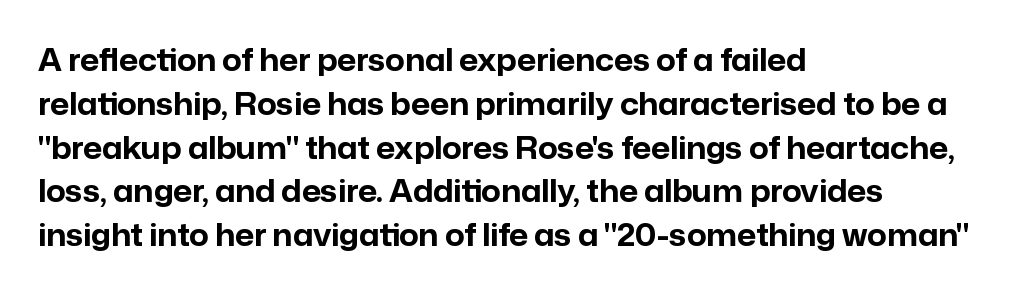
The image shows 30 px bold sans-serif type, upright; set left-aligned, normal line spacing (1.46x), normal letter spacing, not underlined; low stroke contrast and a medium x-height.
